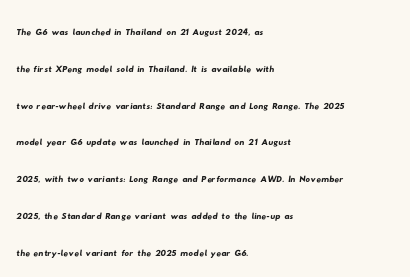
{"underline": "no", "align": "left", "line_spacing": "normal", "line_spacing_ratio": 1.6, "letter_spacing": "normal", "letter_spacing_em": 0.0, "glyph_px": 23}
